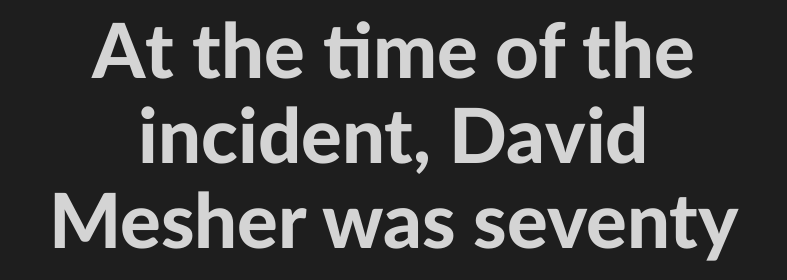
The image shows 76 px bold sans-serif type, upright; set centered, tight line spacing (1.12x), normal letter spacing, not underlined; low stroke contrast and a medium x-height.
